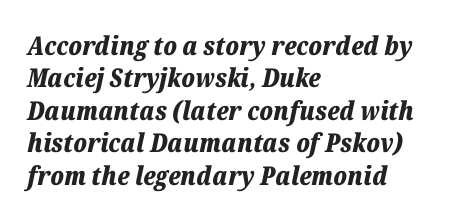
Q: Is the text bold? A: Yes.
Q: Is the text italic (slanted)? A: Yes, it leans right by about 12 degrees.
Q: Is the text underlined? A: No.
Q: How is the paragraph aligned? A: Left-aligned.
Q: Is the spacing between letters normal or unusually wide? A: Normal.
Q: Is the spacing between lines tight, normal or loose? A: Normal.
